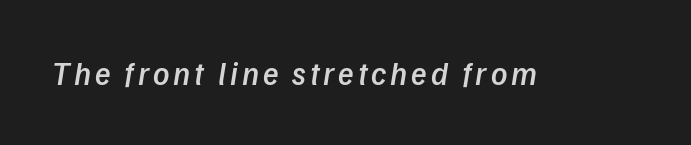
The image shows 32 px semibold type, italic (leaning right); set not underlined; low stroke contrast and a medium x-height.
